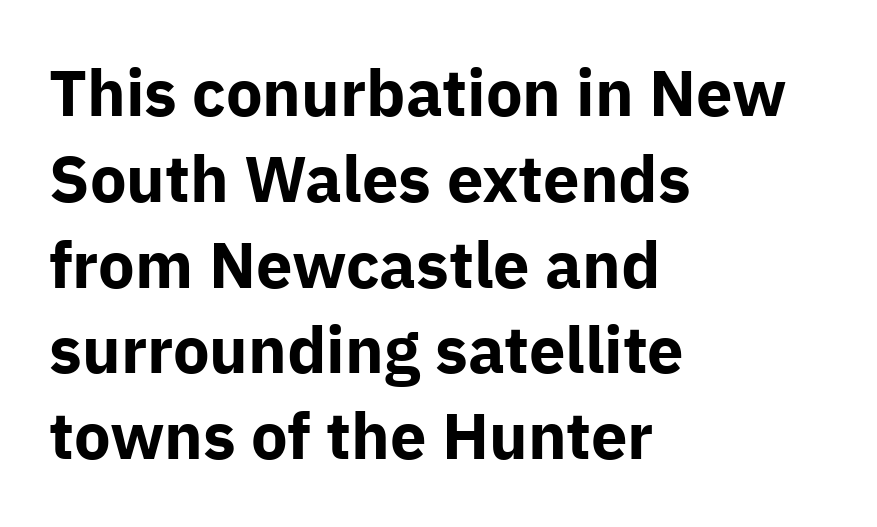
{"serif": "no", "italic": "no", "bold": "yes", "weight": "bold", "width": "normal", "stroke_contrast": "low", "x_height": "medium", "monospaced": "no", "underline": "no", "align": "left", "line_spacing": "normal", "line_spacing_ratio": 1.32, "letter_spacing": "normal", "letter_spacing_em": 0.0, "glyph_px": 65}
